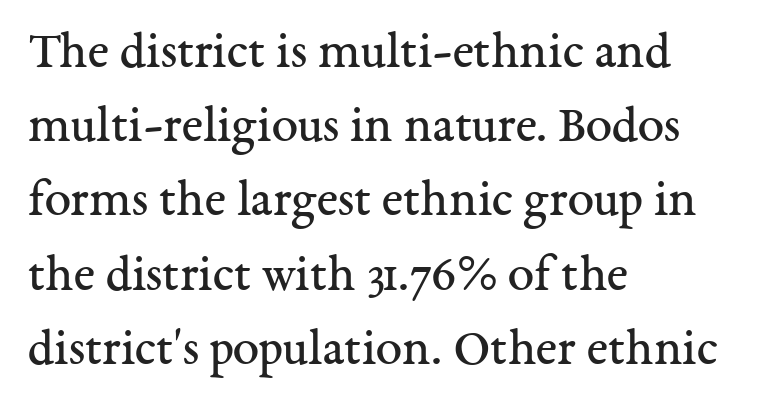
Q: Is the text bold? A: No.
Q: Is the text italic (slanted)? A: No, it is upright.
Q: Is the typeface a serif or a sans-serif typeface? A: Serif.
Q: Is the text underlined? A: No.
Q: How is the paragraph aligned? A: Left-aligned.
Q: Is the spacing between letters normal or unusually wide? A: Normal.
Q: Is the spacing between lines tight, normal or loose? A: Normal.
Q: Width (condensed, normal, or wide)? A: Normal.
Q: Stroke contrast? A: Medium.
Q: x-height? A: Medium.
Q: Monospaced? A: No.
